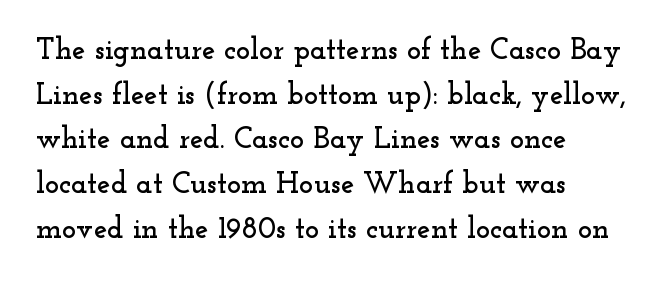
Q: Is the text italic (slanted)? A: No, it is upright.
Q: Is the typeface a serif or a sans-serif typeface? A: Serif.
Q: Is the text underlined? A: No.
Q: How is the paragraph aligned? A: Left-aligned.
Q: Is the spacing between letters normal or unusually wide? A: Normal.
Q: Is the spacing between lines tight, normal or loose? A: Normal.
Q: Width (condensed, normal, or wide)? A: Wide.
Q: Stroke contrast? A: Low.
Q: x-height? A: Small.
Q: Monospaced? A: No.
